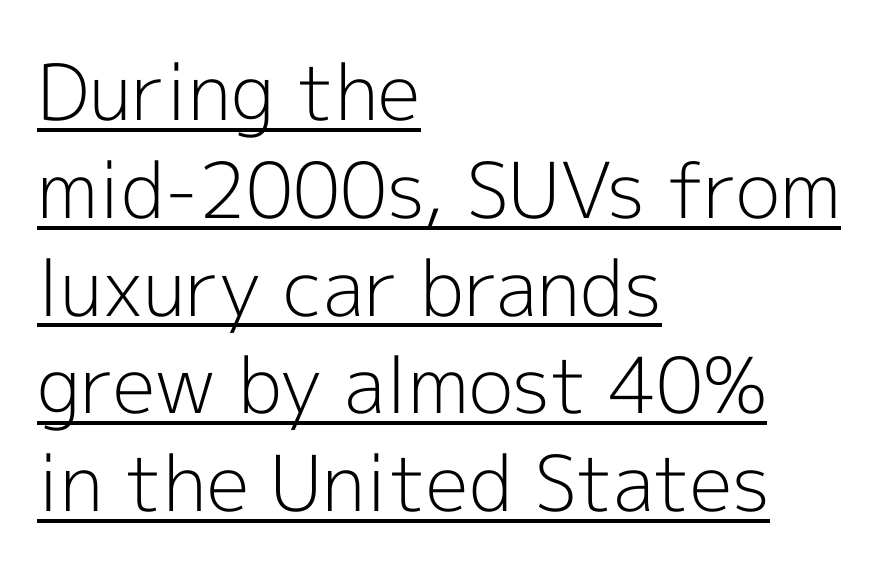
Compared with typical body copy, the letter spacing here is the same. The passage shown is typed in a proportional face where columns would drift. Like a heading marked for emphasis, these lines bear an underscore. This sample uses an upright cut, with every glyph sitting square on the baseline. The compositor pushed each line to the left boundary.
